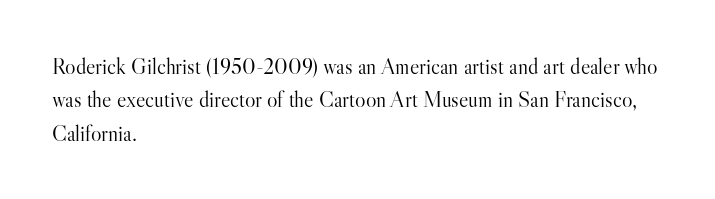
{"italic": "no", "bold": "no", "underline": "no", "align": "left", "line_spacing": "normal", "line_spacing_ratio": 1.52, "letter_spacing": "normal", "letter_spacing_em": 0.0, "glyph_px": 22}
